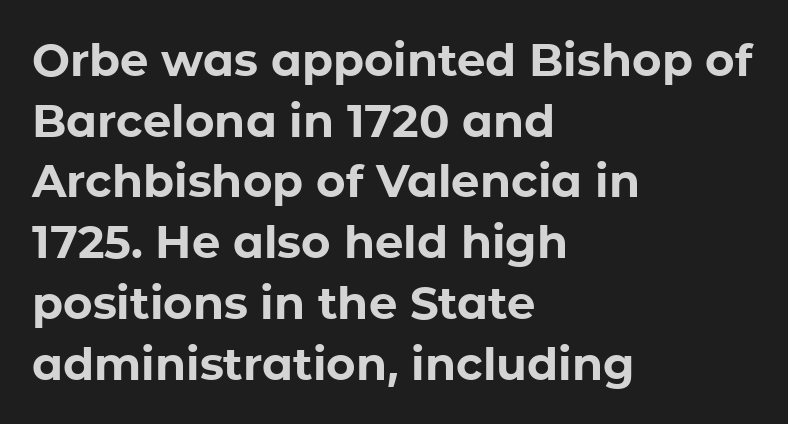
{"serif": "no", "italic": "no", "bold": "yes", "weight": "bold", "width": "normal", "stroke_contrast": "low", "x_height": "medium", "monospaced": "no", "underline": "no", "align": "left", "line_spacing": "normal", "line_spacing_ratio": 1.35, "letter_spacing": "normal", "letter_spacing_em": 0.0, "glyph_px": 45}
